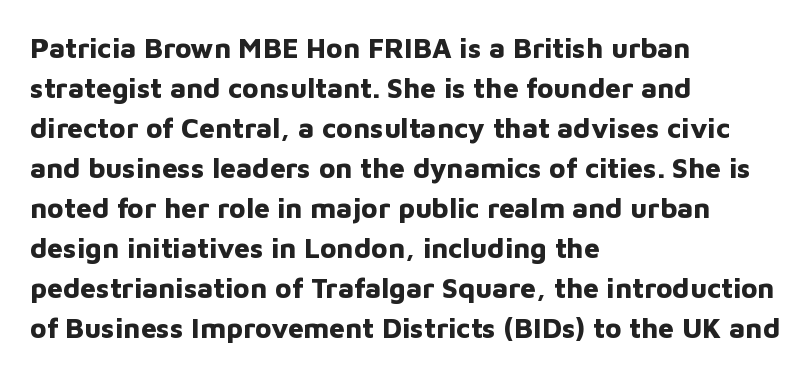
{"serif": "no", "italic": "no", "bold": "yes", "weight": "bold", "width": "normal", "stroke_contrast": "low", "x_height": "medium", "monospaced": "no", "underline": "no", "align": "left", "line_spacing": "normal", "line_spacing_ratio": 1.43, "letter_spacing": "normal", "letter_spacing_em": 0.0, "glyph_px": 28}
